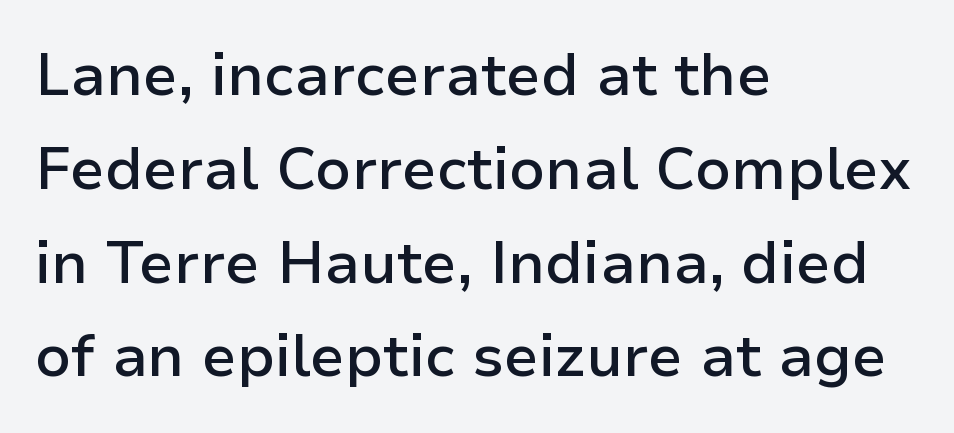
Reading down the block, your eye returns to a fixed left position each line. A typesetter would label this face a sans. Is there much room between lines? A standard amount, neither cramped nor airy. Firm but not heavy-handed strokes: this text is semibold. Students, note that the glyphs here touch the page at normal intervals.
